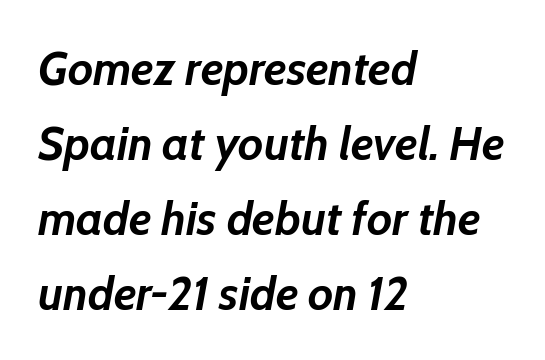
{"italic": "yes", "lean": "right", "slant_degrees": 10, "bold": "yes", "weight": "semibold", "width": "normal", "stroke_contrast": "low", "x_height": "medium", "monospaced": "no", "underline": "no", "align": "left", "line_spacing": "normal", "line_spacing_ratio": 1.56, "letter_spacing": "normal", "letter_spacing_em": 0.0, "glyph_px": 48}
